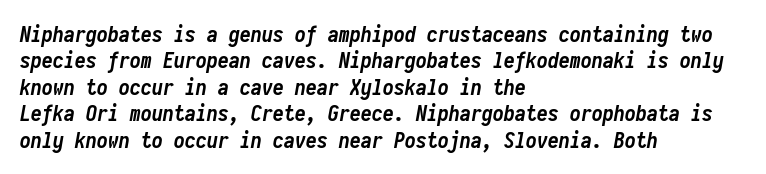
Look at the tracking — it's just the regular setting, nothing added. The setting favours the left margin, as ordinary paragraphs usually do. Slant detected: the letters are inclined. Thick stems and heavy bowls — unmistakably bold.
